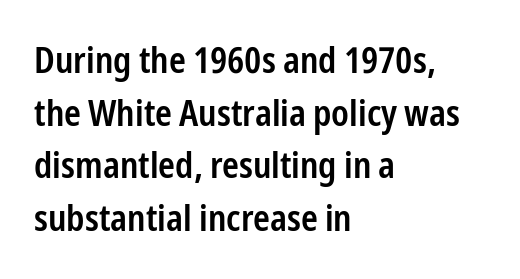
Do the characters align in a grid? No, the font is proportional. Vertical spacing — default. The space beneath each line is pristine and unruled. Compared with an ordinary text face, these strokes are moderately heavier — a semibold.
